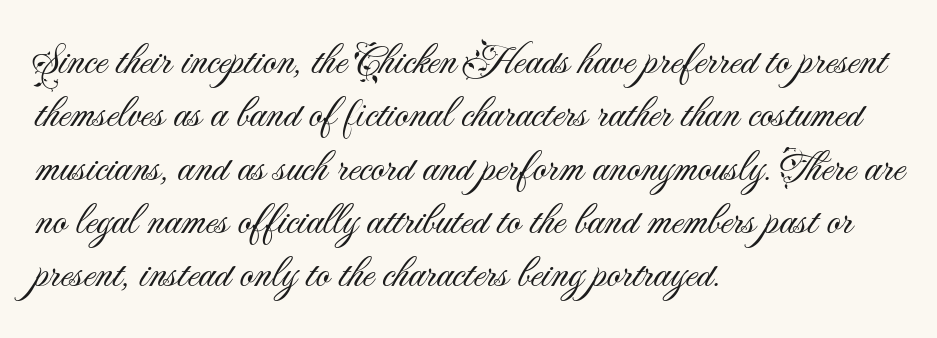
Q: Is the text bold? A: No.
Q: Is the text italic (slanted)? A: Yes.
Q: Is the typeface a serif or a sans-serif typeface? A: Sans-serif.
Q: Is the text underlined? A: No.
Q: How is the paragraph aligned? A: Left-aligned.
Q: Is the spacing between letters normal or unusually wide? A: Normal.
Q: Width (condensed, normal, or wide)? A: Normal.
Q: Stroke contrast? A: Medium.
Q: x-height? A: Small.
Q: Monospaced? A: No.
